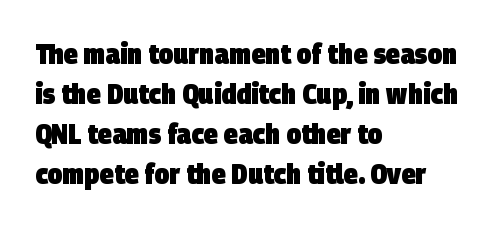
The rendering uses natural spacing where letterforms have individual widths. A normal amount of white space separates one row of letters from the next. Bold? Absolutely — the strokes are thick and heavy. Alignment: flush left.
